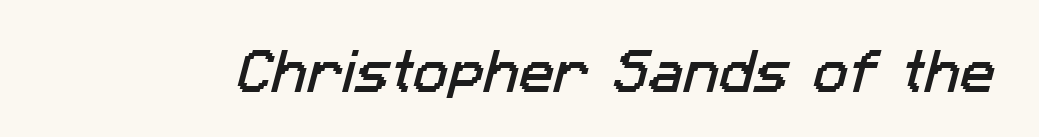
The image shows 47 px sans-serif type; set normal letter spacing, not underlined; low stroke contrast and a medium x-height.
